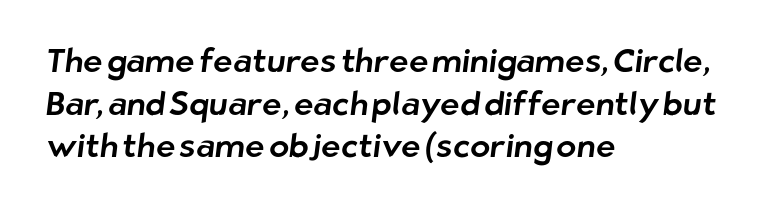
{"serif": "no", "width": "normal", "stroke_contrast": "low", "x_height": "medium", "monospaced": "no", "underline": "no", "align": "left", "line_spacing": "normal", "line_spacing_ratio": 1.29, "letter_spacing": "normal", "letter_spacing_em": 0.0, "glyph_px": 33}
